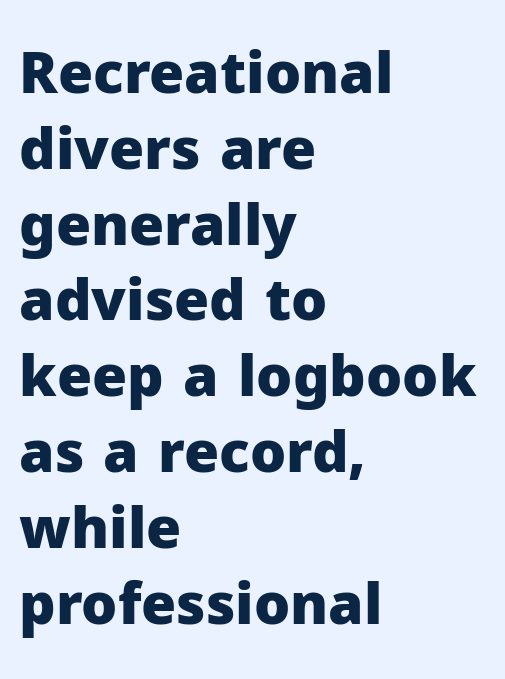
{"serif": "no", "italic": "no", "bold": "yes", "weight": "heavy", "width": "normal", "stroke_contrast": "low", "x_height": "medium", "monospaced": "no", "underline": "no", "align": "left", "line_spacing": "normal", "line_spacing_ratio": 1.33, "letter_spacing": "normal", "letter_spacing_em": 0.0, "glyph_px": 57}
